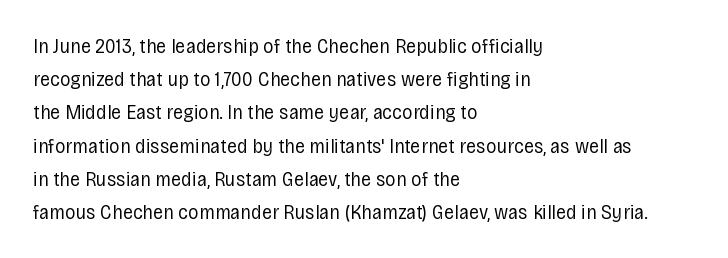
The image shows 21 px text type, upright; set left-aligned, normal line spacing (1.58x), normal letter spacing, not underlined.
